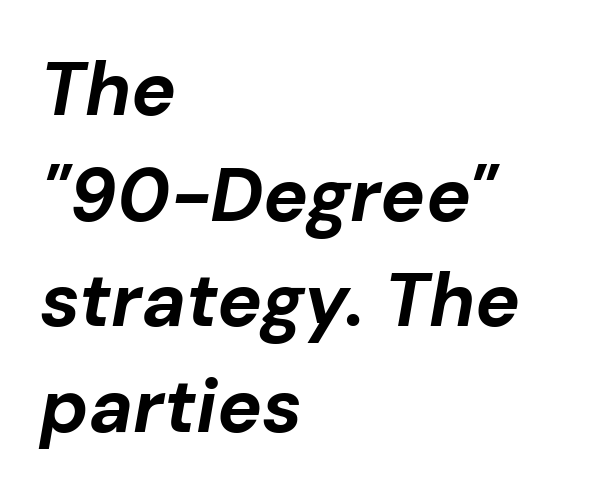
The image shows 75 px bold type, italic (leaning right); set left-aligned, normal line spacing (1.41x), normal letter spacing, not underlined; low stroke contrast and a medium x-height.
